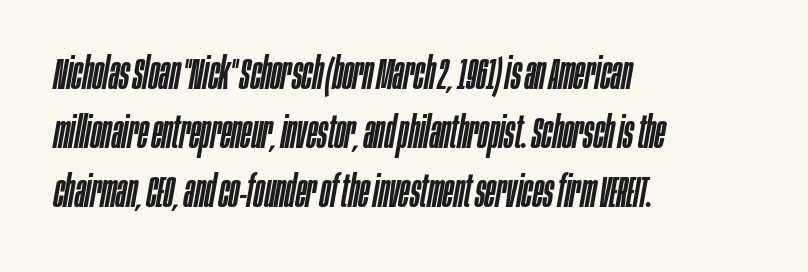
The image shows 44 px condensed type, italic (leaning right); set left-aligned, normal line spacing (1.34x), normal letter spacing, not underlined; low stroke contrast and a large x-height.
